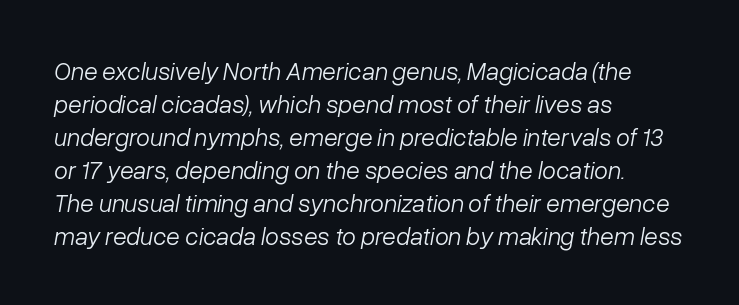
The letterforms sit shoulder to shoulder at normal distance. The specimen reads as italic at a glance. Is this a heavy cut? Hardly; it is regular or lighter. No word sits above an underline. Whoever set this chose a conventional vertical rhythm.
